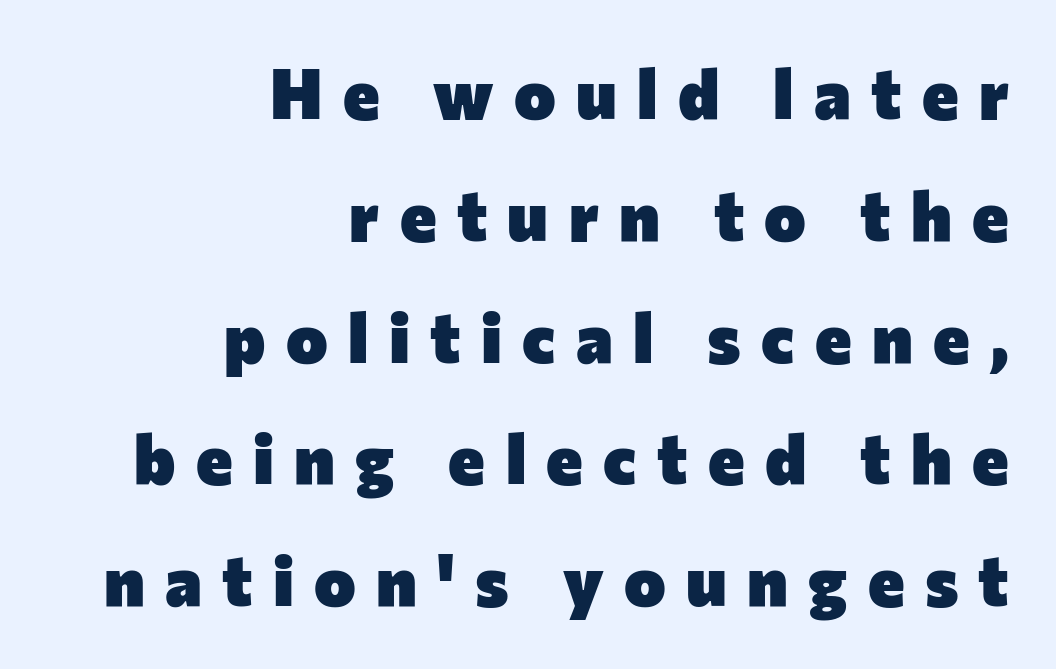
Q: Is the text bold? A: Yes.
Q: Is the text italic (slanted)? A: No, it is upright.
Q: Is the typeface a serif or a sans-serif typeface? A: Sans-serif.
Q: Is the text underlined? A: No.
Q: How is the paragraph aligned? A: Right-aligned.
Q: Is the spacing between letters normal or unusually wide? A: Unusually wide.
Q: Width (condensed, normal, or wide)? A: Normal.
Q: Stroke contrast? A: Low.
Q: x-height? A: Medium.
Q: Monospaced? A: No.
